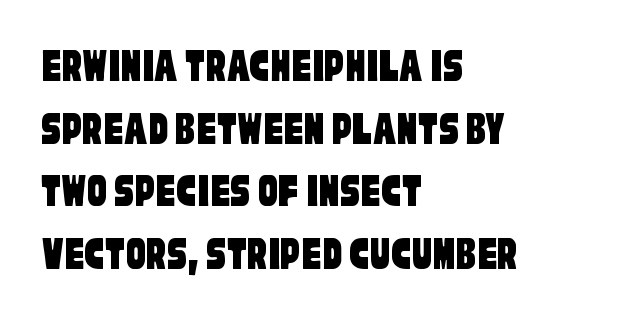
The image shows 49 px condensed sans-serif type; set left-aligned, normal line spacing (1.28x), normal letter spacing, not underlined; low stroke contrast and a large x-height.
